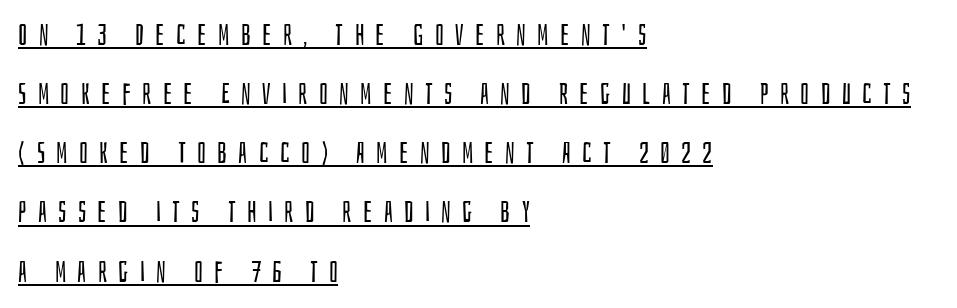
The typeface chosen for these lines omits serifs. In designer terms, the underline attribute is active on this setting. Interline gaps are noticeably wide in this sample. A typesetter would call this proportional, since set widths differ per character.
